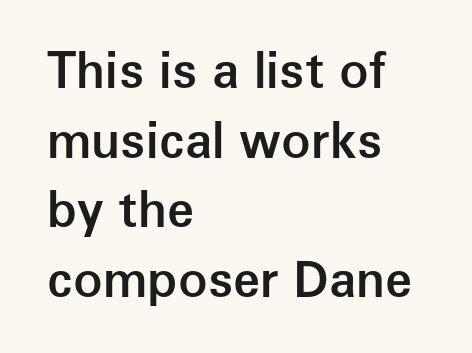
The paragraph has a hard left edge and a soft right edge. Is the letter spacing exaggerated? No — it looks like the ordinary default. The zone under the glyphs is completely vacant. Does the weight exceed regular? Yes, but only to semibold. Interline gaps are of average width in this sample.
